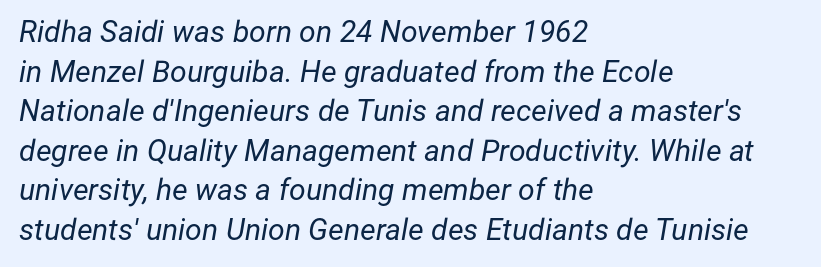
Do the characters align in a grid? No, the font is proportional. The letters sit at their default tracking, neither squeezed nor spread. The words here are not underlined. Evenly set lines give the paragraph a standard silhouette. A typesetter would mark this as italic.
